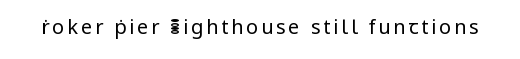
The type sits square on the baseline with zero lean. The strip under each line holds only bare page. Is the stroke heavy? The answer is a plain regular-or-lighter.
